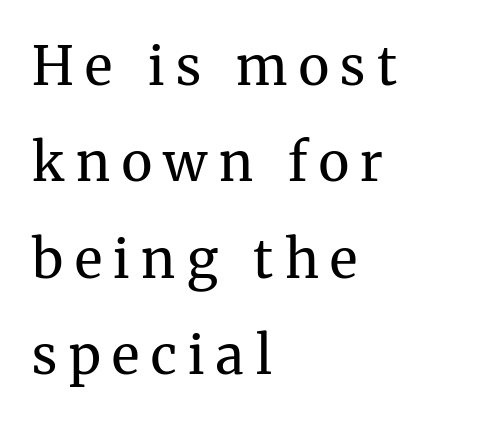
Q: Is the text bold? A: No.
Q: Is the text italic (slanted)? A: No, it is upright.
Q: Is the typeface a serif or a sans-serif typeface? A: Serif.
Q: Is the text underlined? A: No.
Q: How is the paragraph aligned? A: Left-aligned.
Q: Is the spacing between letters normal or unusually wide? A: Unusually wide.
Q: Width (condensed, normal, or wide)? A: Normal.
Q: Stroke contrast? A: Medium.
Q: x-height? A: Medium.
Q: Monospaced? A: No.
